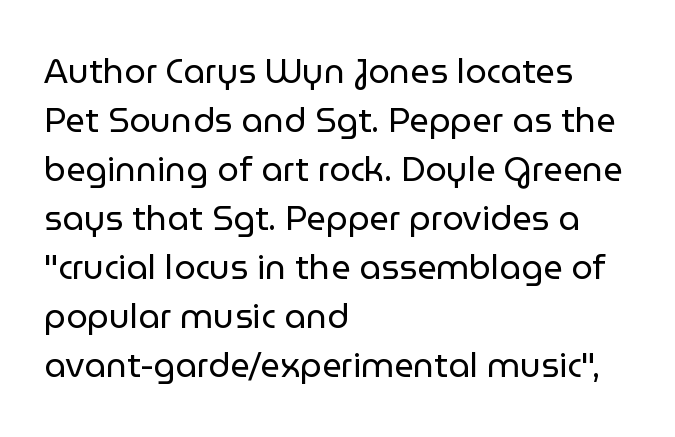
The image shows 34 px regular-weight sans-serif type, upright; set left-aligned, normal line spacing (1.44x), normal letter spacing, not underlined; low stroke contrast and a medium x-height.
